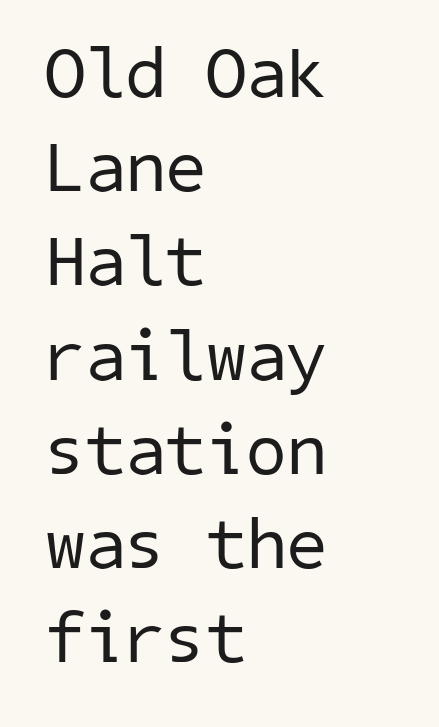
Line starts are locked; line ends wander. A typesetter would label this face a sans. Beneath every word, the page is bare. Rows of type keep a routine distance in the vertical direction. The tracking reads as untouched default to a designer's eye. Stem width sits at or under what a default text font uses.
